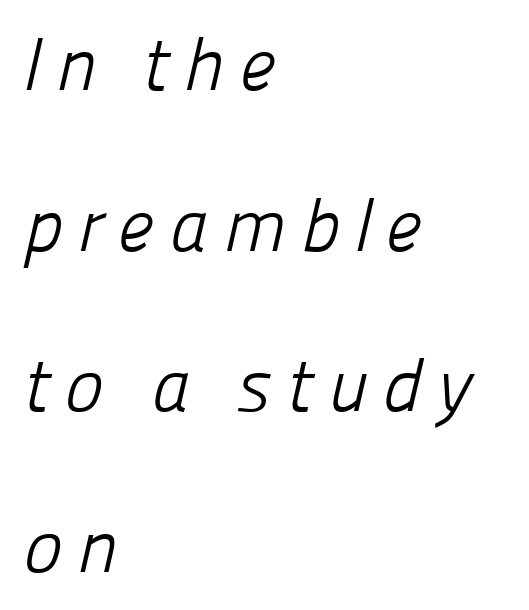
{"serif": "no", "bold": "no", "weight": "light", "width": "normal", "stroke_contrast": "low", "x_height": "medium", "monospaced": "no", "underline": "no", "align": "left", "line_spacing": "loose", "line_spacing_ratio": 2.17, "glyph_px": 74}
